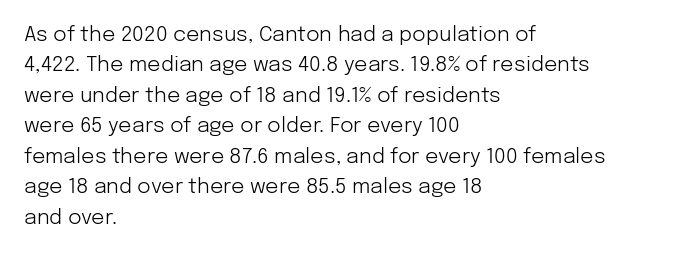
{"italic": "no", "bold": "no", "underline": "no", "align": "left", "line_spacing": "normal", "line_spacing_ratio": 1.45, "letter_spacing": "normal", "letter_spacing_em": 0.0, "glyph_px": 21}
